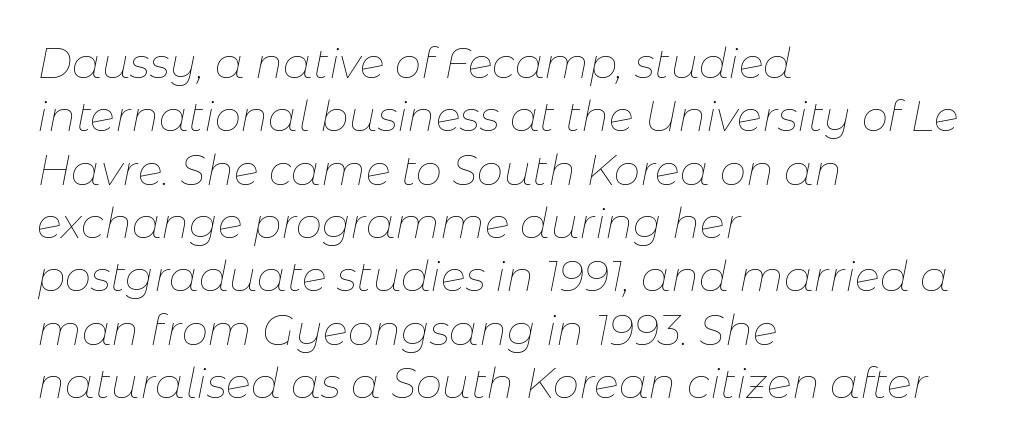
Q: Is the text bold? A: No.
Q: Is the text italic (slanted)? A: Yes, it leans right by about 11 degrees.
Q: Is the text underlined? A: No.
Q: How is the paragraph aligned? A: Left-aligned.
Q: Is the spacing between letters normal or unusually wide? A: Normal.
Q: Is the spacing between lines tight, normal or loose? A: Normal.
Q: Width (condensed, normal, or wide)? A: Normal.
Q: Stroke contrast? A: Low.
Q: x-height? A: Medium.
Q: Monospaced? A: No.
